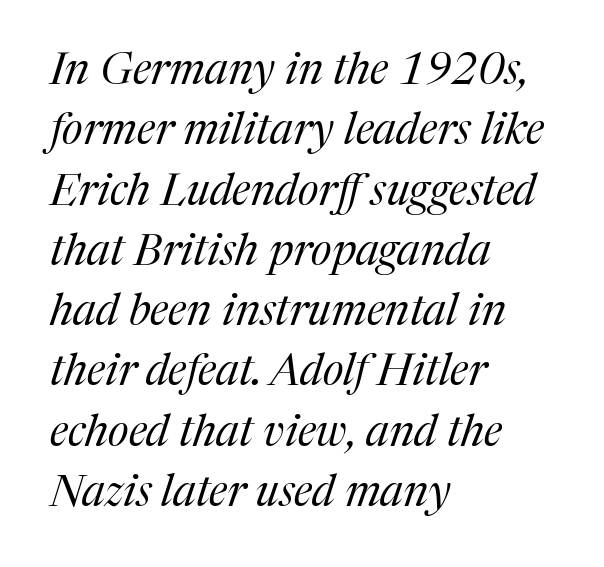
The image shows 44 px regular-weight serif type, italic (leaning right); set left-aligned, normal line spacing (1.37x), normal letter spacing, not underlined; medium stroke contrast and a medium x-height.
